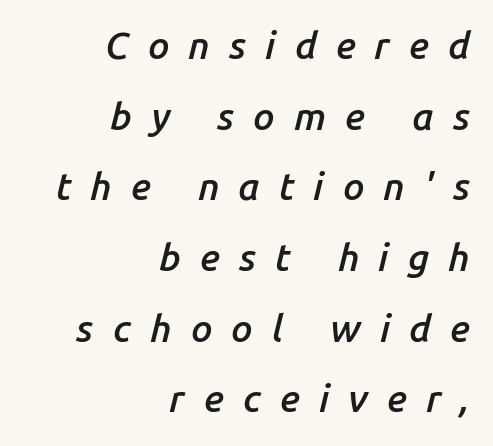
The image shows 38 px semibold type, italic (leaning right); set right-aligned, line spacing 1.86x, unusually wide letter spacing (+0.5 em), not underlined; low stroke contrast and a medium x-height.
